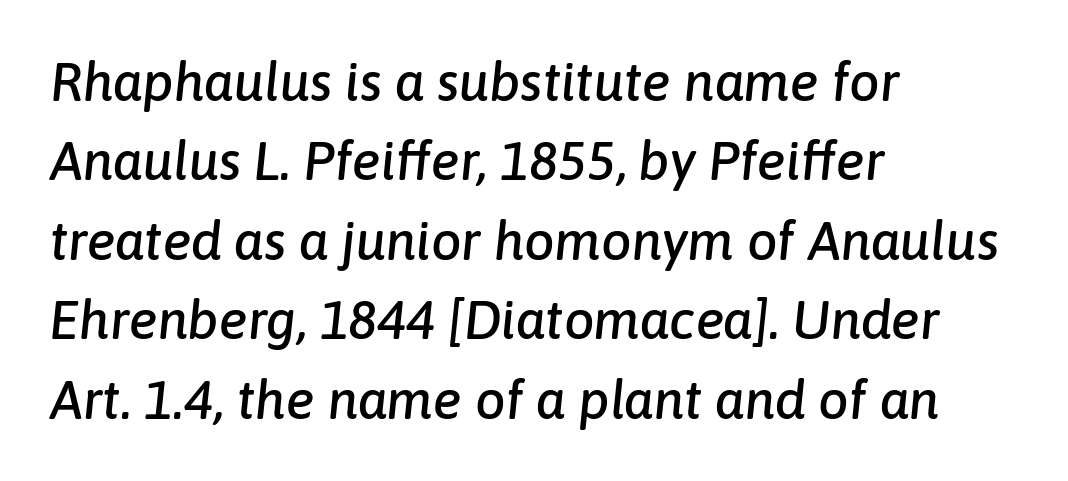
{"italic": "yes", "lean": "right", "slant_degrees": 6, "width": "normal", "stroke_contrast": "low", "x_height": "medium", "monospaced": "no", "underline": "no", "align": "left", "line_spacing": "normal", "line_spacing_ratio": 1.47, "letter_spacing": "normal", "letter_spacing_em": 0.0, "glyph_px": 54}
